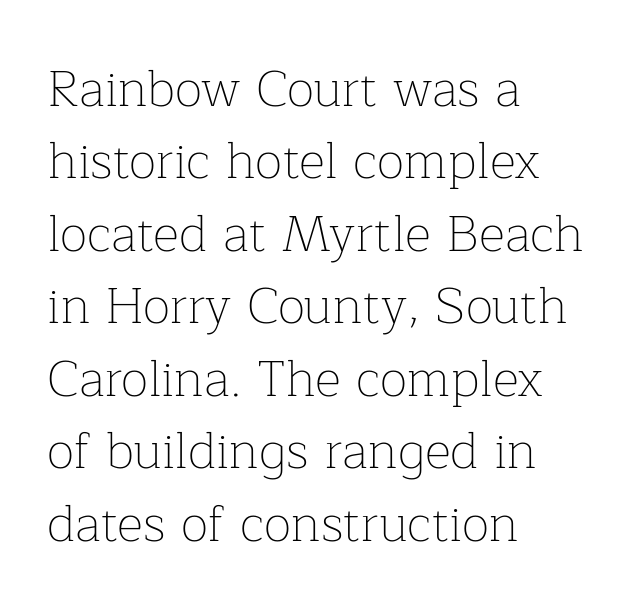
The image shows 51 px thin serif type, upright; set left-aligned, normal line spacing (1.42x), normal letter spacing, not underlined; low stroke contrast and a medium x-height.
